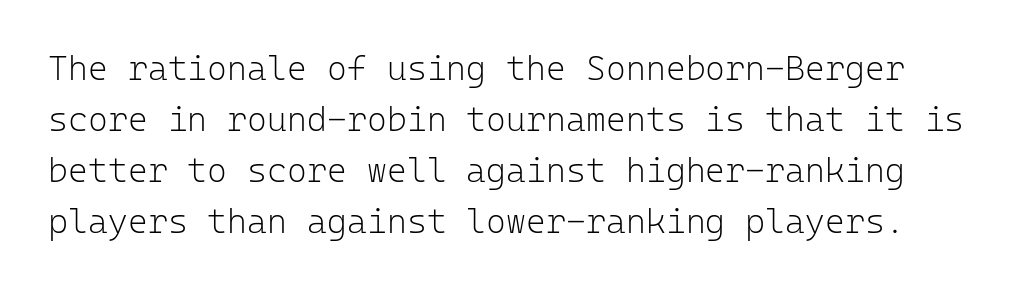
Q: Is the text bold? A: No.
Q: Is the text italic (slanted)? A: No, it is upright.
Q: Is the typeface a serif or a sans-serif typeface? A: Sans-serif.
Q: Is the text underlined? A: No.
Q: Is the spacing between letters normal or unusually wide? A: Normal.
Q: Is the spacing between lines tight, normal or loose? A: Normal.
Q: Width (condensed, normal, or wide)? A: Normal.
Q: Stroke contrast? A: Low.
Q: x-height? A: Medium.
Q: Monospaced? A: Yes.
